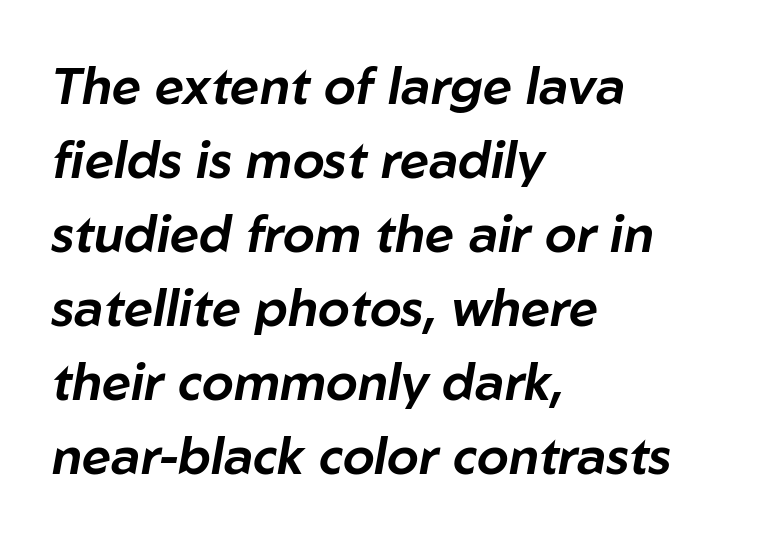
Decoration check: the copy has no underline. Compared with a centered layout, this one pins lines to the left instead. Successive baselines arrive at the customary interval. Looking at the ascenders, they clearly lean. This rendering leaves character spacing at its baseline value. Think of a printed novel: that variable character pitch is what you see here.
